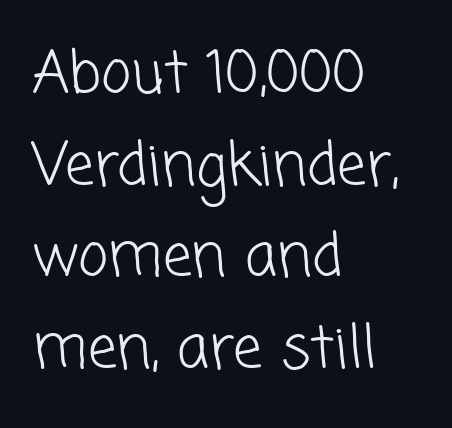
The image shows 58 px light sans-serif type; set left-aligned, normal line spacing (1.58x), normal letter spacing, not underlined; low stroke contrast and a medium x-height.
